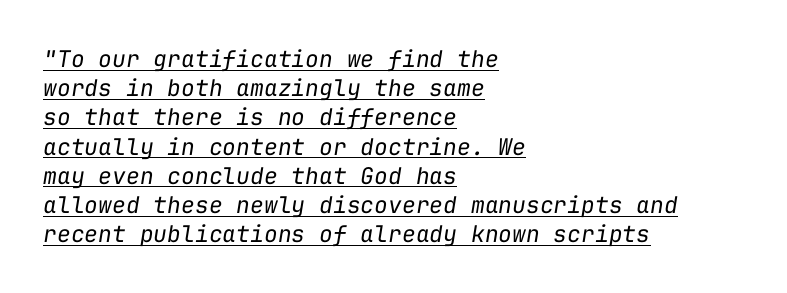
The horizontal fit of the characters is conventional and even. Casual observation: everything's shoved over to the left. The letters are slanted; this is an italic face. The weight would be labelled regular, book, light, or lighter still. Caption: lettering with a line underneath.
